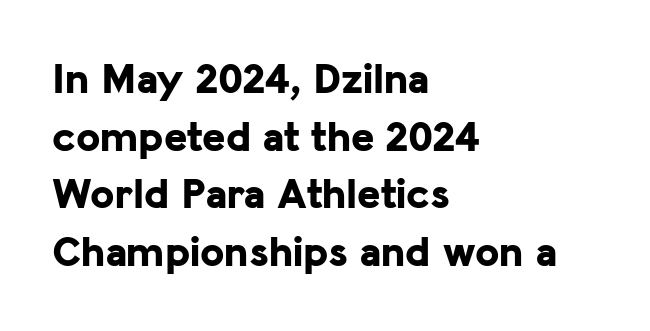
Q: Is the text bold? A: Yes.
Q: Is the text italic (slanted)? A: No, it is upright.
Q: Is the typeface a serif or a sans-serif typeface? A: Sans-serif.
Q: Is the text underlined? A: No.
Q: How is the paragraph aligned? A: Left-aligned.
Q: Is the spacing between letters normal or unusually wide? A: Normal.
Q: Is the spacing between lines tight, normal or loose? A: Normal.
Q: Width (condensed, normal, or wide)? A: Normal.
Q: Stroke contrast? A: Low.
Q: x-height? A: Medium.
Q: Monospaced? A: No.
